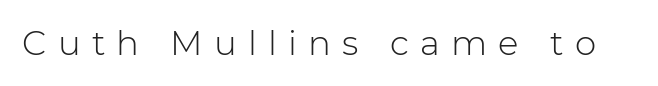
The image shows 34 px light sans-serif type, upright; set unusually wide letter spacing (+0.33 em), not underlined; low stroke contrast and a medium x-height.
